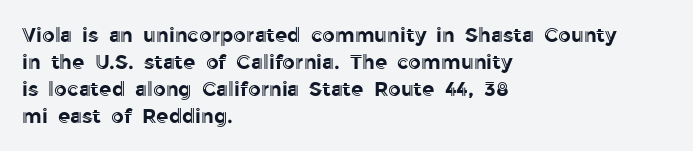
The image shows 20 px text type, upright; set left-aligned, normal line spacing (1.35x), normal letter spacing, not underlined.
